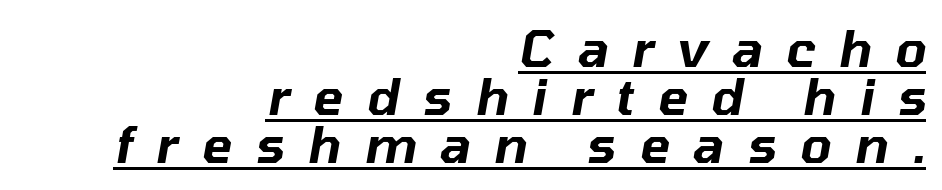
Q: Is the text italic (slanted)? A: Yes, it leans right by about 10 degrees.
Q: Is the text underlined? A: Yes.
Q: How is the paragraph aligned? A: Right-aligned.
Q: Is the spacing between letters normal or unusually wide? A: Unusually wide.
Q: Is the spacing between lines tight, normal or loose? A: Tight.
Q: Width (condensed, normal, or wide)? A: Normal.
Q: Stroke contrast? A: Low.
Q: x-height? A: Medium.
Q: Monospaced? A: No.
